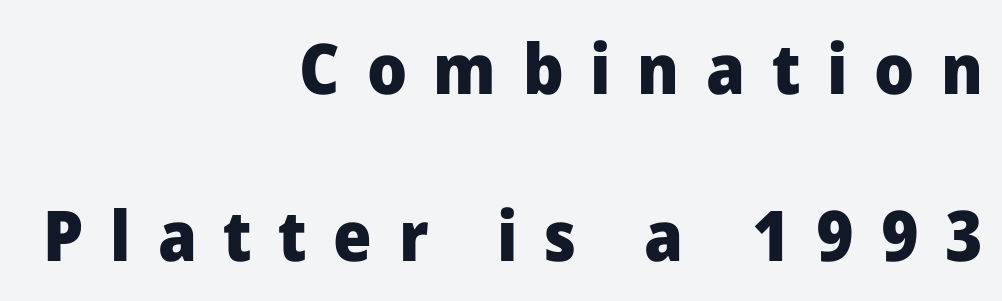
{"serif": "no", "italic": "no", "bold": "yes", "weight": "heavy", "width": "normal", "stroke_contrast": "low", "x_height": "medium", "monospaced": "no", "underline": "no", "align": "right", "line_spacing": "loose", "line_spacing_ratio": 2.38, "letter_spacing": "wide", "letter_spacing_em": 0.38, "glyph_px": 70}
